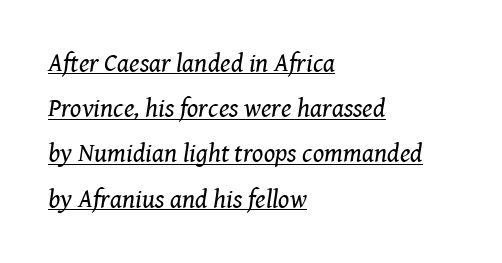
The letters sit at their default tracking, neither squeezed nor spread. Does a line run under the words? Yes, clearly. A typesetter would mark this as italic. Ink coverage per letter is moderate at most.
